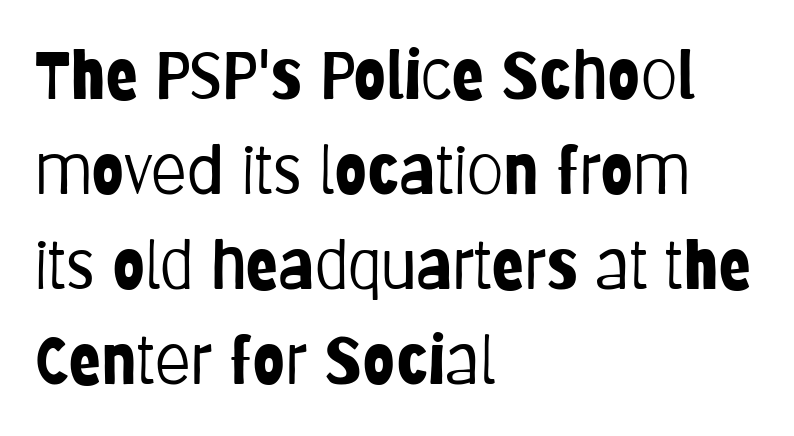
{"serif": "no", "italic": "no", "bold": "no", "weight": "light", "width": "condensed", "stroke_contrast": "low", "x_height": "large", "monospaced": "no", "underline": "no", "align": "left", "line_spacing": "normal", "line_spacing_ratio": 1.44, "letter_spacing": "normal", "letter_spacing_em": 0.0, "glyph_px": 66}
